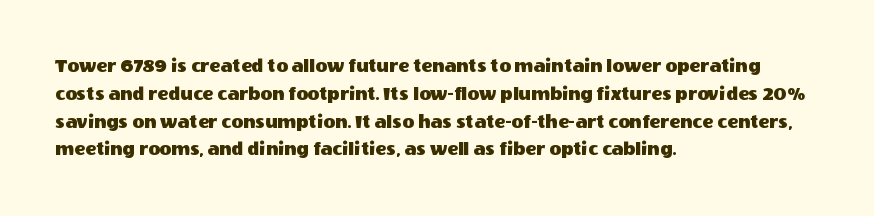
Ordinary non-slanted type is in use. If you drew a ruler down the left edge, every line would touch it. Underlining? Definitely not there. Rows of type keep a routine distance in the vertical direction. Observe the ordinary spacing: letters are neighbours, not strangers.
